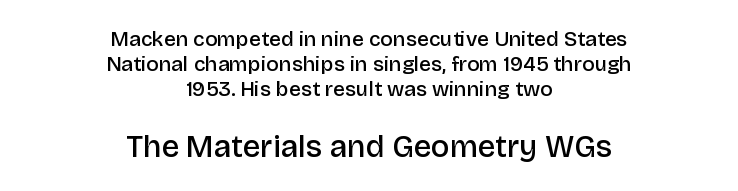
{"serif": "no", "italic": "no", "bold": "semi", "weight": "semibold", "width": "normal", "stroke_contrast": "low", "x_height": "large", "monospaced": "no", "underline": "no", "align": "center", "line_spacing_ratio": 1.2, "letter_spacing": "normal", "letter_spacing_em": 0.0, "larger_block": "second", "size_ratio": 1.48, "glyph_px": 31}
